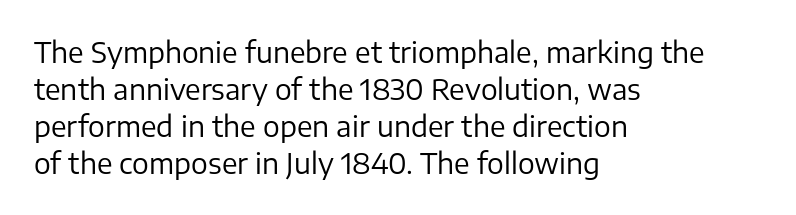
Tracking value appears to be zero — textbook default spacing. The specimen reads as upright at a glance. The passage shown is typeset with a sans-serif family. The area under the type is left untouched.
